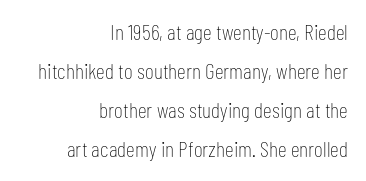
Q: Is the text bold? A: No.
Q: Is the text italic (slanted)? A: No, it is upright.
Q: Is the text underlined? A: No.
Q: How is the paragraph aligned? A: Right-aligned.
Q: Is the spacing between letters normal or unusually wide? A: Normal.
